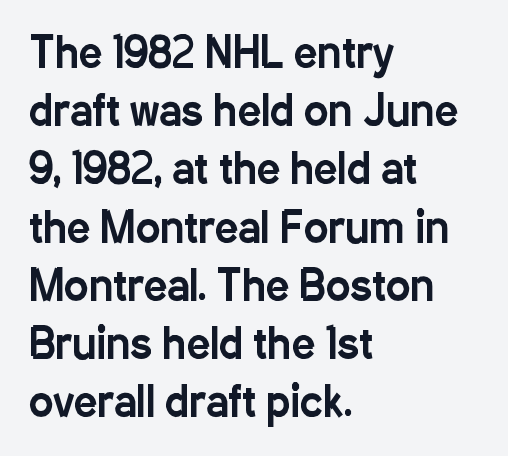
Q: Is the text italic (slanted)? A: No, it is upright.
Q: Is the typeface a serif or a sans-serif typeface? A: Sans-serif.
Q: Is the text underlined? A: No.
Q: How is the paragraph aligned? A: Left-aligned.
Q: Is the spacing between letters normal or unusually wide? A: Normal.
Q: Is the spacing between lines tight, normal or loose? A: Normal.
Q: Width (condensed, normal, or wide)? A: Condensed.
Q: Stroke contrast? A: Low.
Q: x-height? A: Medium.
Q: Monospaced? A: No.
